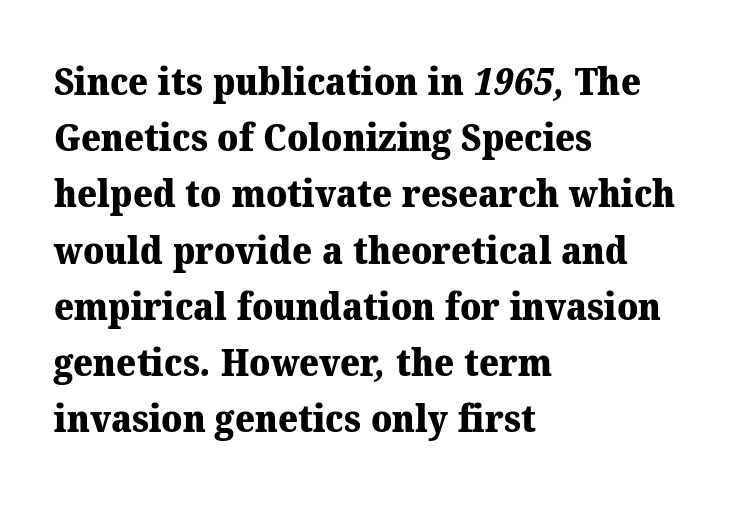
{"serif": "yes", "bold": "yes", "weight": "heavy", "width": "normal", "stroke_contrast": "medium", "x_height": "medium", "monospaced": "no", "underline": "no", "align": "left", "line_spacing": "normal", "line_spacing_ratio": 1.48, "letter_spacing": "normal", "letter_spacing_em": 0.0, "glyph_px": 38}
